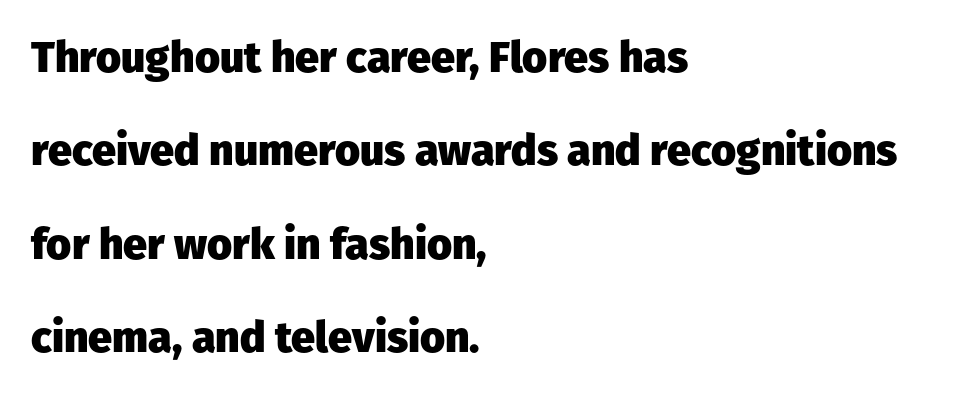
Does the lettering tilt? It doesn't — this is upright. The sample has been set heavy, in full bold. Inter-character spacing is left at the font's built-in metrics. Here the designer chose a conventional face with non-uniform glyph widths.
